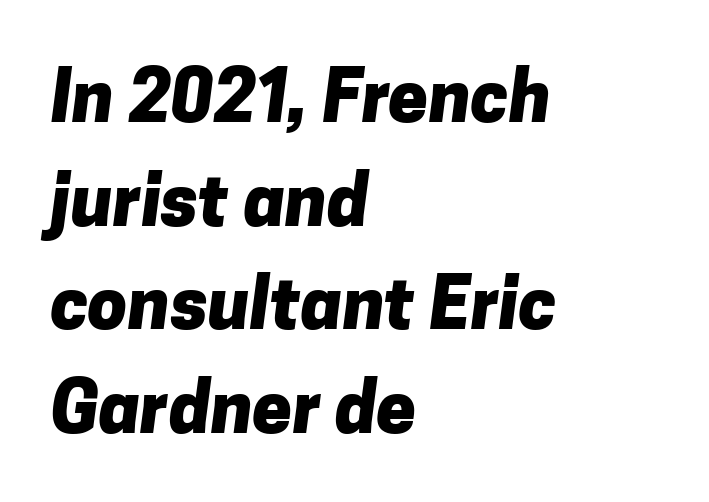
Heavy-handed strokes throughout: this text is bold. Evenly set lines give the paragraph a standard silhouette. Default kerning and tracking; the words read as compact shapes. Is this a fixed-width face? No — the glyphs have proportional, varying widths. Letters rest on an invisible, unmarked baseline. The rendering anchors every line to the left-hand side.
